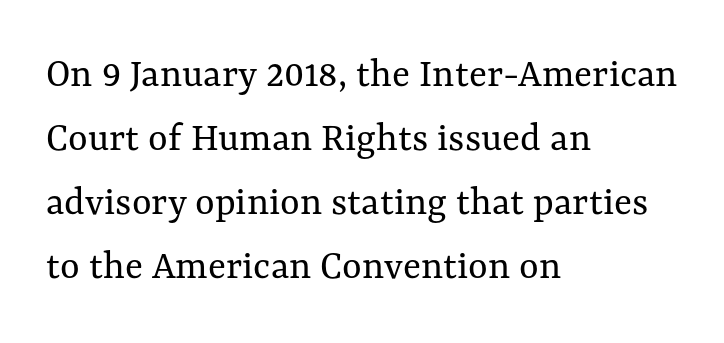
{"italic": "no", "bold": "no", "weight": "regular", "width": "normal", "stroke_contrast": "medium", "x_height": "medium", "monospaced": "no", "underline": "no", "align": "left", "line_spacing": "normal", "line_spacing_ratio": 1.52, "letter_spacing": "normal", "letter_spacing_em": 0.0, "glyph_px": 42}
